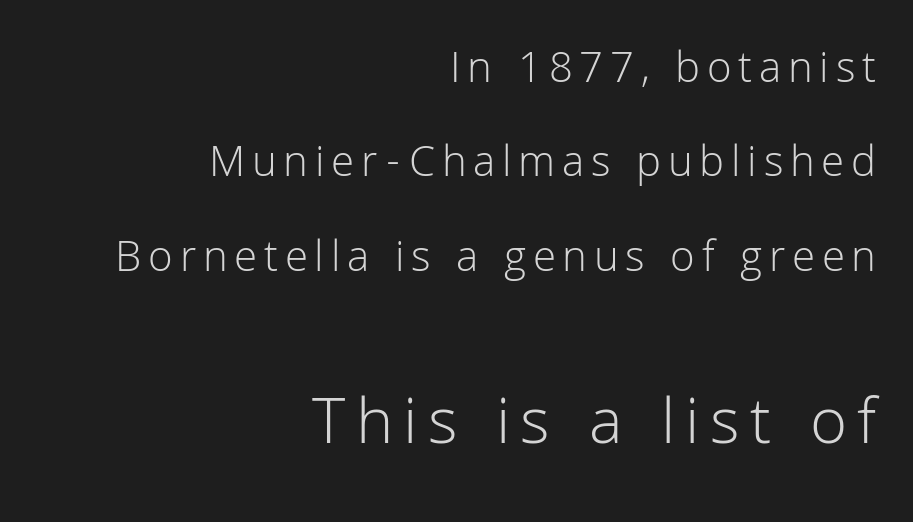
The image shows 68 px light sans-serif type, upright; set right-aligned, loose line spacing (2.1x), not underlined; the second (bottom) block is 1.51x larger; low stroke contrast and a medium x-height.
